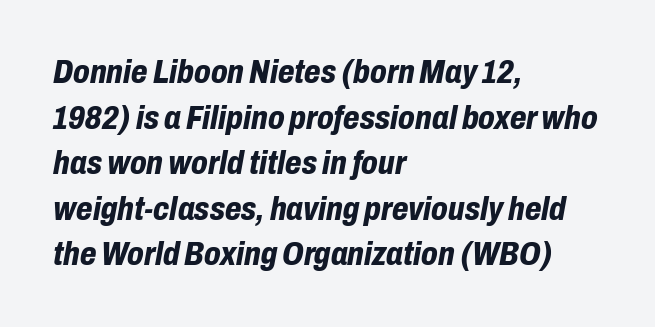
{"italic": "yes", "lean": "right", "slant_degrees": 10, "bold": "yes", "weight": "bold", "width": "condensed", "stroke_contrast": "low", "x_height": "medium", "monospaced": "no", "underline": "no", "align": "left", "line_spacing": "normal", "line_spacing_ratio": 1.34, "letter_spacing": "normal", "letter_spacing_em": 0.0, "glyph_px": 34}
